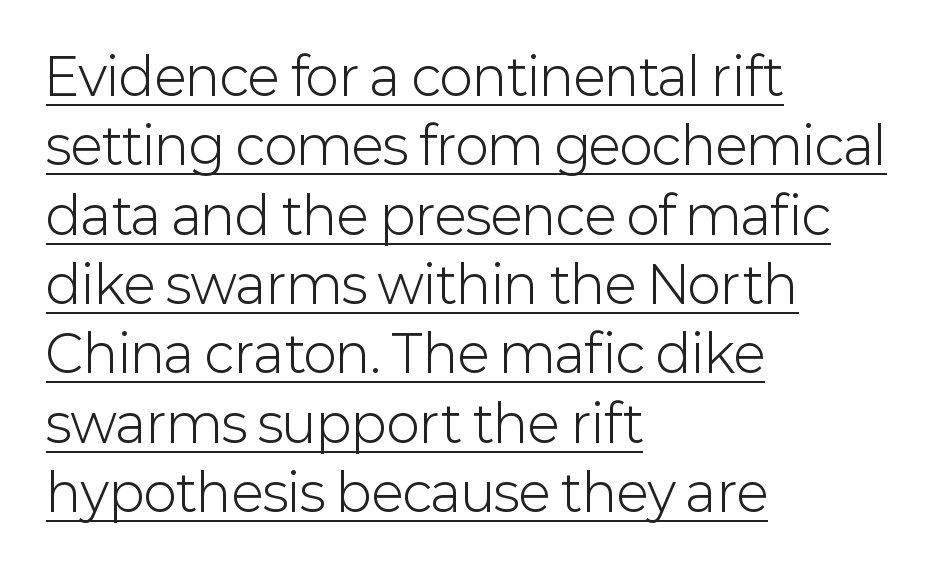
{"serif": "no", "italic": "no", "bold": "no", "weight": "light", "width": "normal", "stroke_contrast": "low", "x_height": "medium", "monospaced": "no", "underline": "yes", "align": "left", "line_spacing": "normal", "line_spacing_ratio": 1.36, "letter_spacing": "normal", "letter_spacing_em": 0.0, "glyph_px": 51}
